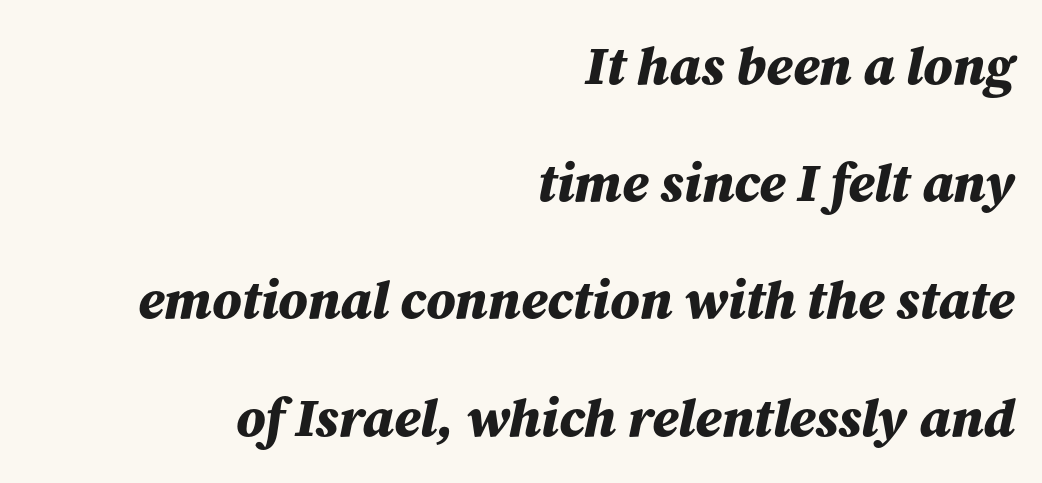
Line ends are locked; line starts wander. Characters are canted at an angle relative to the baseline's perpendicular. Note the varied advance widths — an 'i' is clearly narrower than an 'm'. In terms of weight, the rendering is a true, heavy bold.
